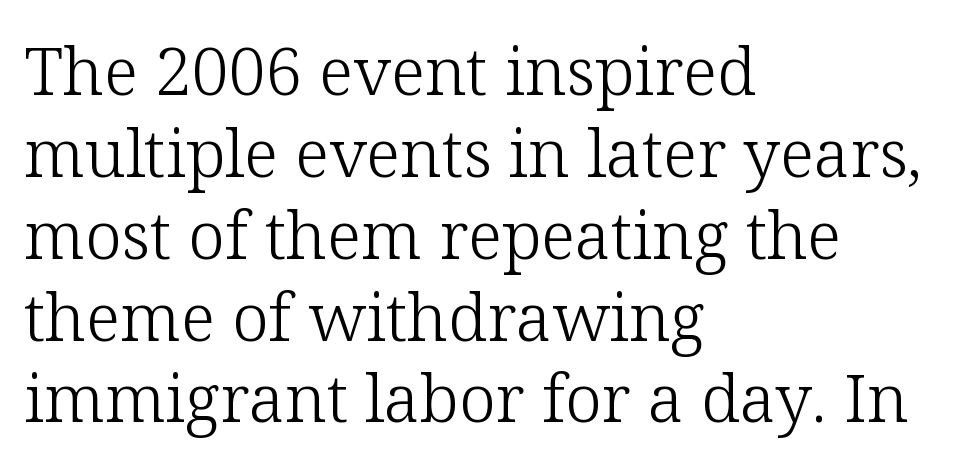
{"serif": "yes", "italic": "no", "bold": "no", "weight": "light", "width": "normal", "stroke_contrast": "low", "x_height": "medium", "monospaced": "no", "underline": "no", "align": "left", "line_spacing_ratio": 1.24, "letter_spacing": "normal", "letter_spacing_em": 0.0, "glyph_px": 66}
